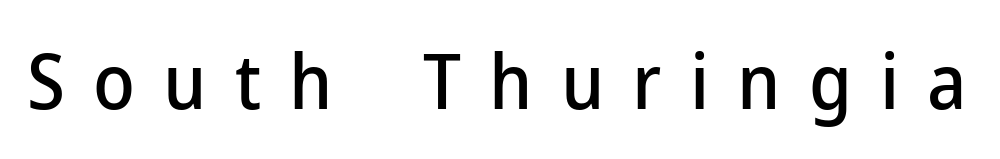
The image shows 76 px sans-serif type, upright; set unusually wide letter spacing (+0.37 em), not underlined; low stroke contrast and a medium x-height.
